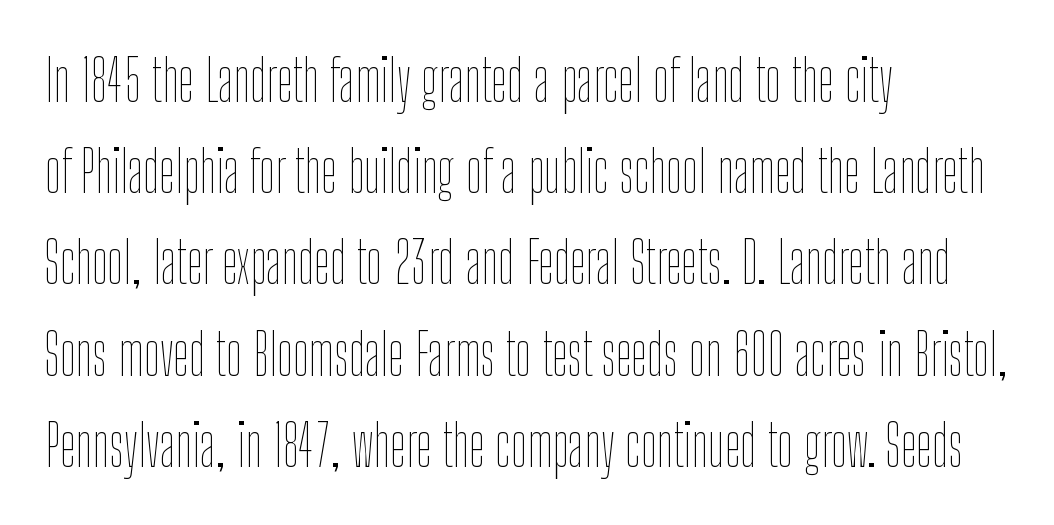
{"italic": "no", "bold": "no", "weight": "thin", "width": "condensed", "stroke_contrast": "low", "x_height": "medium", "monospaced": "no", "underline": "no", "align": "left", "line_spacing": "normal", "line_spacing_ratio": 1.6, "letter_spacing": "normal", "letter_spacing_em": 0.0, "glyph_px": 57}
